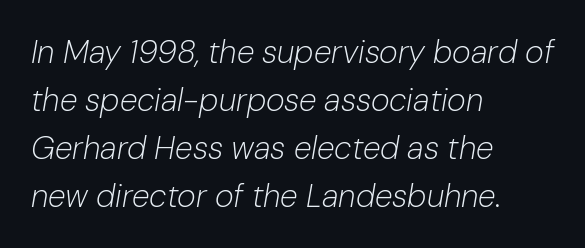
{"italic": "yes", "lean": "right", "slant_degrees": 10, "bold": "no", "weight": "light", "width": "normal", "stroke_contrast": "low", "x_height": "medium", "monospaced": "no", "underline": "no", "align": "left", "line_spacing": "normal", "line_spacing_ratio": 1.5, "letter_spacing": "normal", "letter_spacing_em": 0.0, "glyph_px": 32}
